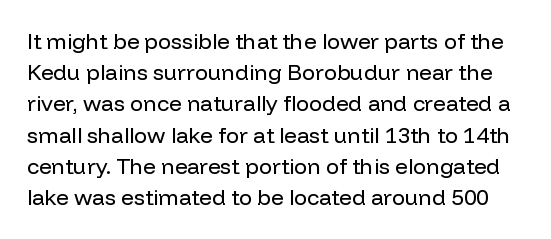
The image shows 22 px text type, upright; set normal line spacing (1.42x), normal letter spacing, not underlined.
